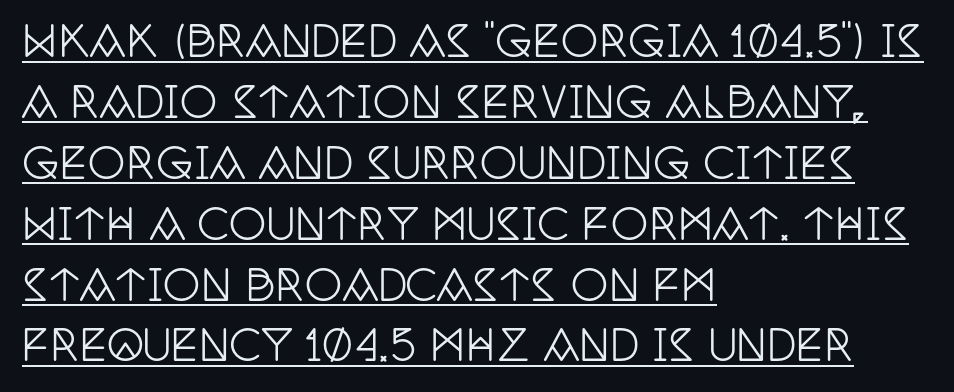
The image shows 42 px condensed serif type, upright; set left-aligned, normal line spacing (1.45x), normal letter spacing, underlined; low stroke contrast and a large x-height.
